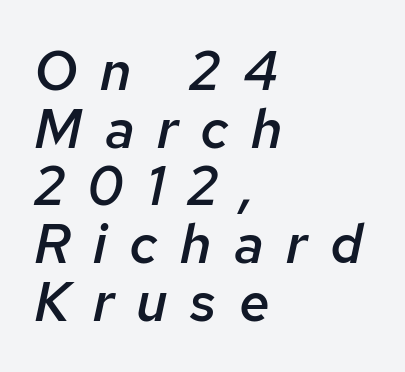
Q: Is the text bold? A: Semi-bold.
Q: Is the text italic (slanted)? A: Yes, it leans right by about 12 degrees.
Q: Is the text underlined? A: No.
Q: How is the paragraph aligned? A: Left-aligned.
Q: Is the spacing between letters normal or unusually wide? A: Unusually wide.
Q: Is the spacing between lines tight, normal or loose? A: Tight.
Q: Width (condensed, normal, or wide)? A: Normal.
Q: Stroke contrast? A: Low.
Q: x-height? A: Medium.
Q: Monospaced? A: No.
